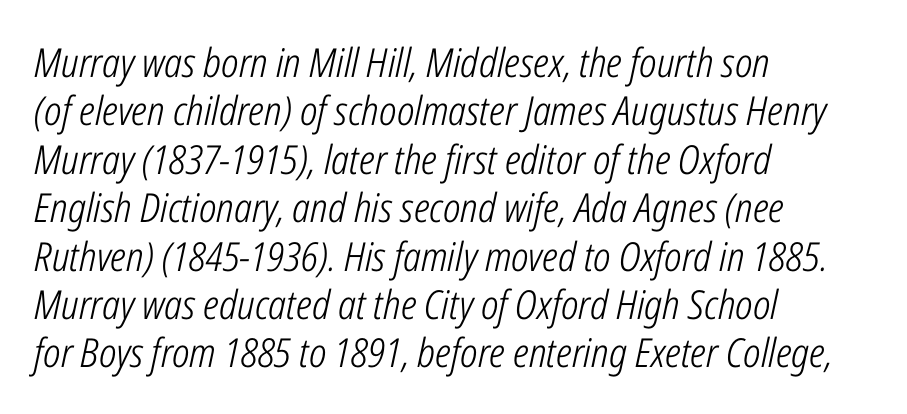
The image shows 40 px light, condensed type, italic (leaning right); set left-aligned, line spacing 1.21x, normal letter spacing, not underlined; low stroke contrast and a medium x-height.
